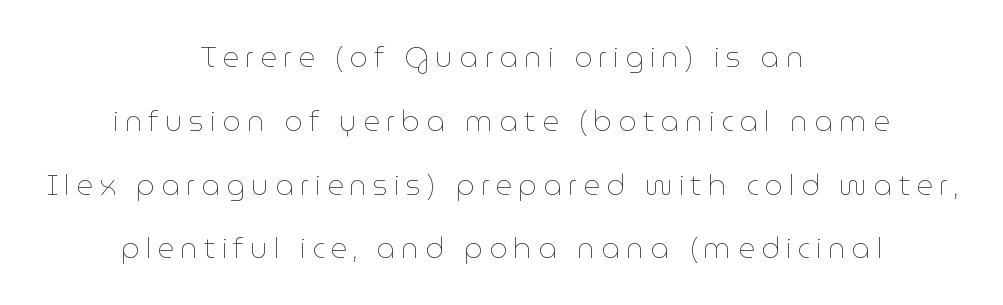
The image shows 29 px thin type, upright; set centered, loose line spacing (2.2x), unusually wide letter spacing (+0.21 em), not underlined; low stroke contrast and a medium x-height.
